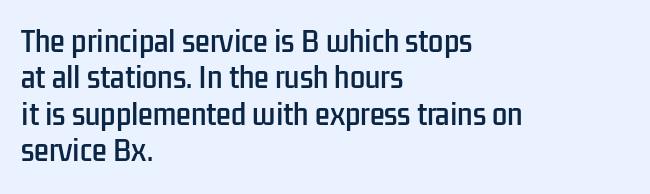
{"italic": "no", "underline": "no", "align": "left", "line_spacing": "normal", "line_spacing_ratio": 1.35, "letter_spacing": "normal", "letter_spacing_em": 0.0, "glyph_px": 27}
